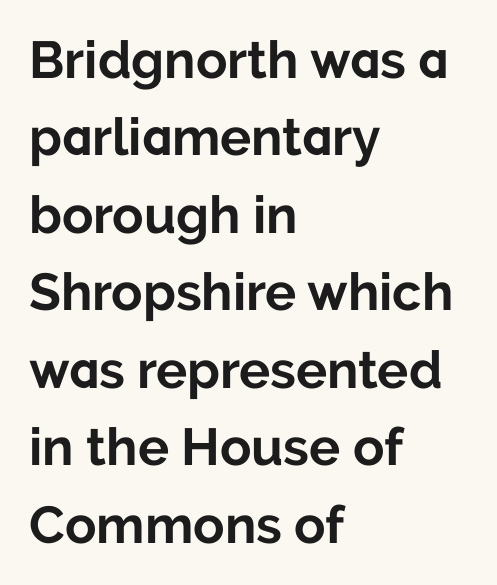
The image shows 52 px bold sans-serif type, upright; set left-aligned, normal line spacing (1.49x), normal letter spacing, not underlined; low stroke contrast and a medium x-height.
